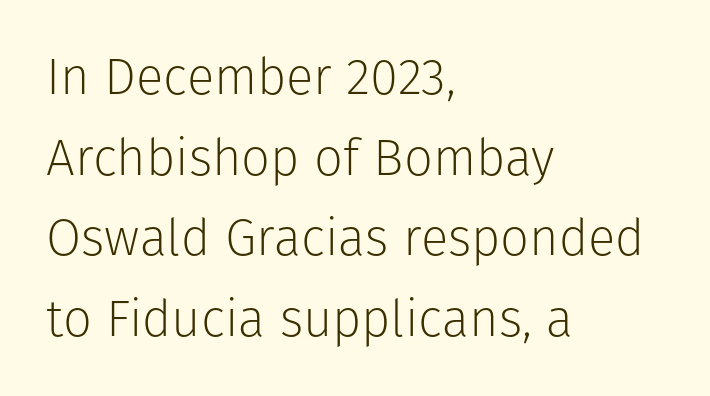
A normal amount of white space separates one row of letters from the next. The strip under each line holds only bare page. What kind of face is this? One without serifs — a sans. Unbolded letterforms with no extra heft.
